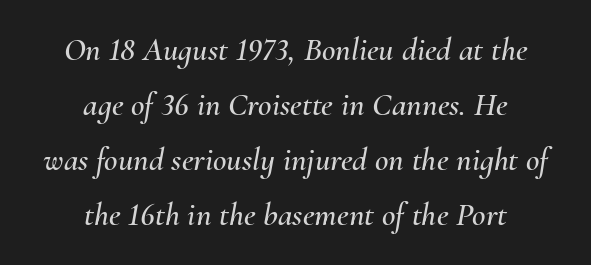
The image shows 33 px text type, italic (leaning right); set centered, normal line spacing (1.67x), normal letter spacing, not underlined; medium stroke contrast and a small x-height.
